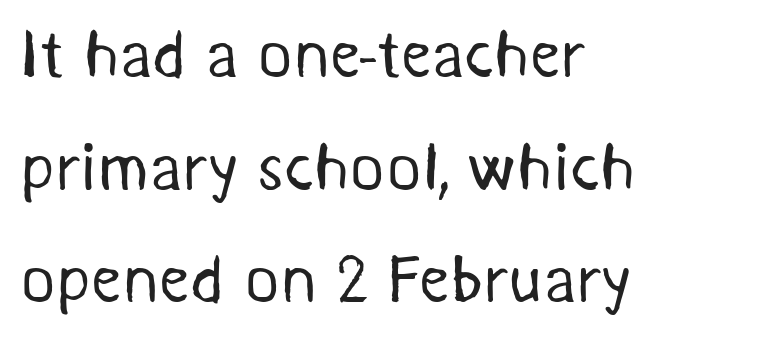
The image shows 67 px regular-weight sans-serif type; set left-aligned, normal line spacing (1.68x), normal letter spacing, not underlined; medium stroke contrast and a medium x-height.
